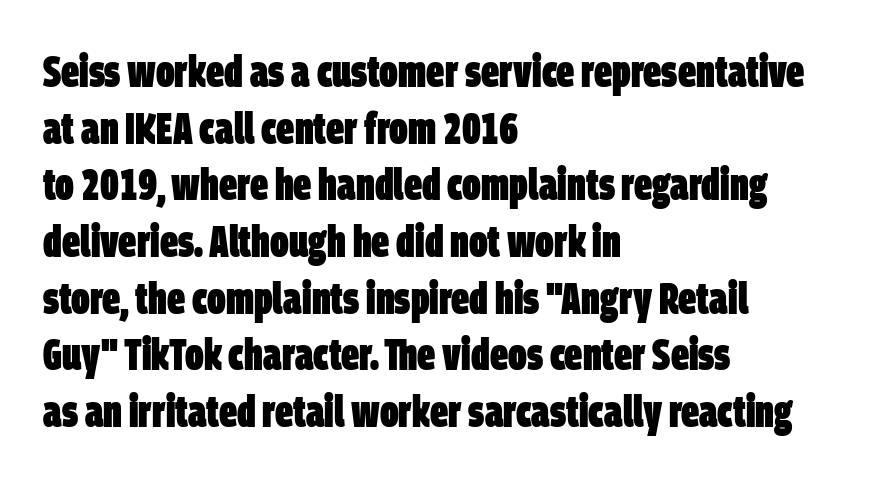
If you measured baseline to baseline, you'd find a middling distance. Type without underlining. Nobody touched the tracking dial on this one. Think of a printed novel: that variable character pitch is what you see here. The typesetter chose a ragged-right arrangement here.
